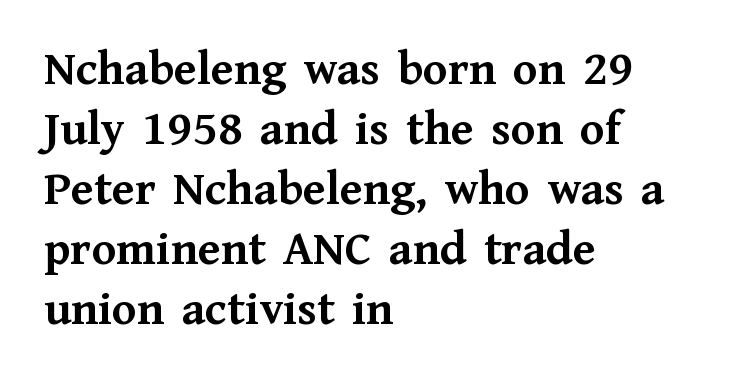
Q: Is the text bold? A: Yes.
Q: Is the text italic (slanted)? A: No, it is upright.
Q: Is the typeface a serif or a sans-serif typeface? A: Serif.
Q: Is the text underlined? A: No.
Q: How is the paragraph aligned? A: Left-aligned.
Q: Is the spacing between letters normal or unusually wide? A: Normal.
Q: Width (condensed, normal, or wide)? A: Normal.
Q: Stroke contrast? A: Medium.
Q: x-height? A: Medium.
Q: Monospaced? A: No.
